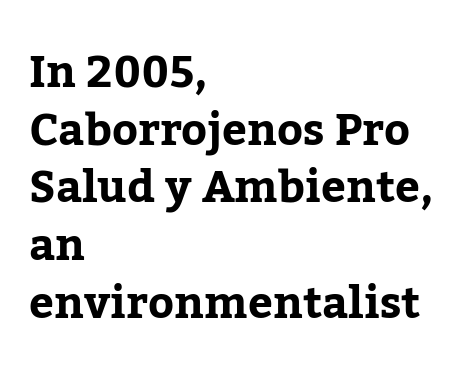
{"serif": "yes", "italic": "no", "bold": "yes", "weight": "bold", "width": "normal", "stroke_contrast": "low", "x_height": "medium", "monospaced": "no", "underline": "no", "align": "left", "line_spacing": "normal", "line_spacing_ratio": 1.31, "letter_spacing": "normal", "letter_spacing_em": 0.0, "glyph_px": 44}
